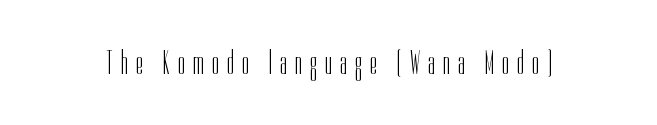
{"serif": "no", "italic": "no", "bold": "no", "weight": "light", "width": "condensed", "stroke_contrast": "low", "x_height": "medium", "monospaced": "no", "underline": "no", "letter_spacing": "wide", "letter_spacing_em": 0.25, "glyph_px": 34}
